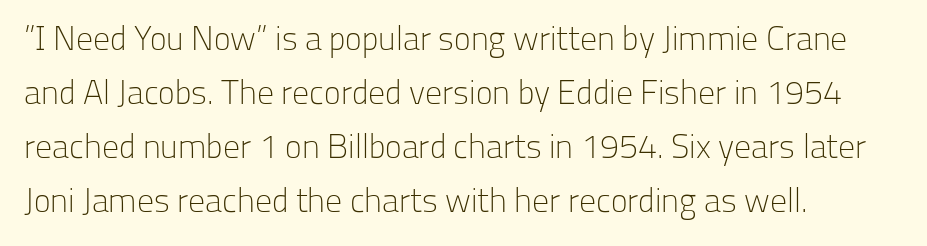
Q: Is the text bold? A: No.
Q: Is the text italic (slanted)? A: No, it is upright.
Q: Is the typeface a serif or a sans-serif typeface? A: Sans-serif.
Q: Is the text underlined? A: No.
Q: How is the paragraph aligned? A: Left-aligned.
Q: Is the spacing between letters normal or unusually wide? A: Normal.
Q: Is the spacing between lines tight, normal or loose? A: Normal.
Q: Width (condensed, normal, or wide)? A: Normal.
Q: Stroke contrast? A: Low.
Q: x-height? A: Medium.
Q: Monospaced? A: No.
